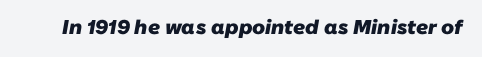
Q: Is the text bold? A: Yes.
Q: Is the text underlined? A: No.
Q: Is the spacing between letters normal or unusually wide? A: Normal.
